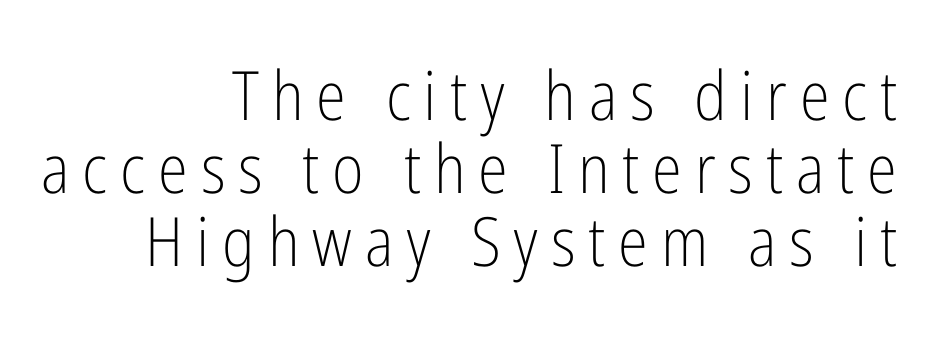
Q: Is the text bold? A: No.
Q: Is the text italic (slanted)? A: No, it is upright.
Q: Is the typeface a serif or a sans-serif typeface? A: Sans-serif.
Q: Is the text underlined? A: No.
Q: How is the paragraph aligned? A: Right-aligned.
Q: Is the spacing between lines tight, normal or loose? A: Tight.
Q: Width (condensed, normal, or wide)? A: Condensed.
Q: Stroke contrast? A: Low.
Q: x-height? A: Medium.
Q: Monospaced? A: No.
